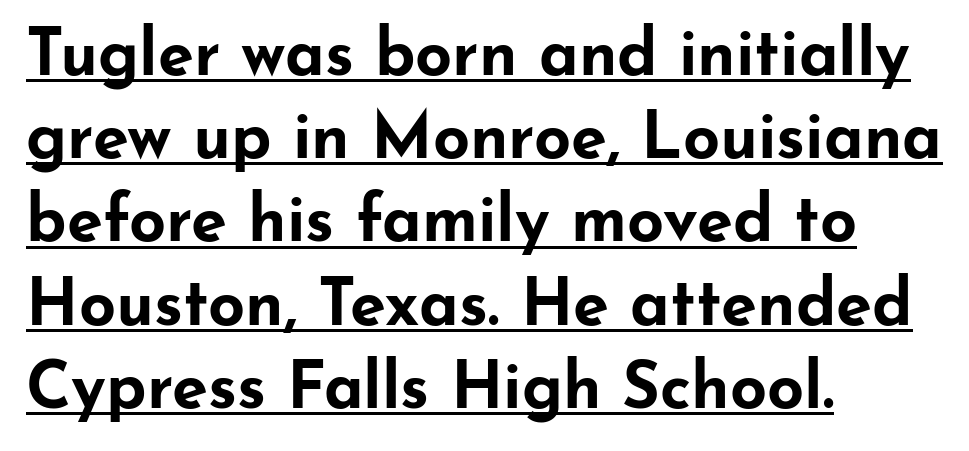
{"serif": "no", "italic": "no", "bold": "yes", "weight": "bold", "width": "wide", "stroke_contrast": "low", "x_height": "small", "monospaced": "no", "underline": "yes", "align": "left", "line_spacing": "normal", "line_spacing_ratio": 1.28, "letter_spacing": "normal", "letter_spacing_em": 0.0, "glyph_px": 65}
